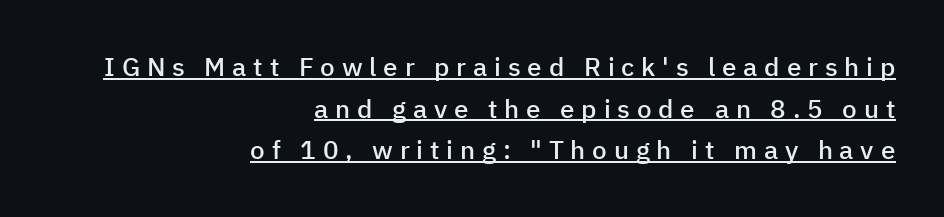
{"italic": "no", "bold": "semi", "underline": "yes", "align": "right", "line_spacing": "normal", "line_spacing_ratio": 1.6, "letter_spacing": "wide", "letter_spacing_em": 0.26, "glyph_px": 26}
